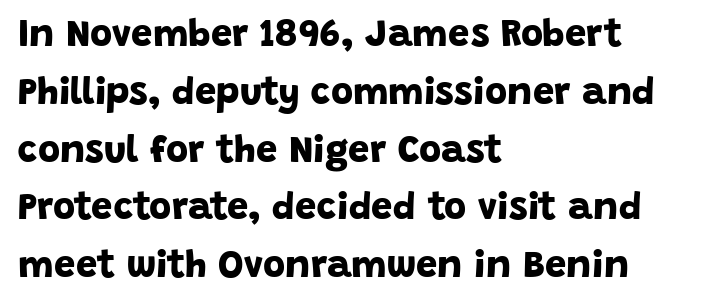
{"serif": "no", "bold": "yes", "weight": "bold", "width": "normal", "stroke_contrast": "low", "x_height": "large", "monospaced": "no", "underline": "no", "align": "left", "line_spacing": "normal", "line_spacing_ratio": 1.52, "letter_spacing": "normal", "letter_spacing_em": 0.0, "glyph_px": 38}
